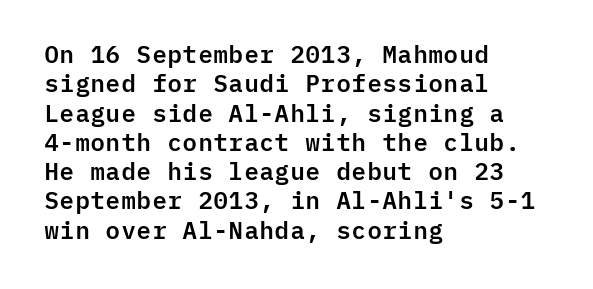
The lettering stays uniformly vertical, giving the passage a roman look. The letterforms sit shoulder to shoulder at normal distance. The setting favours the left margin, as ordinary paragraphs usually do. Decoration check: the copy has no underline.
